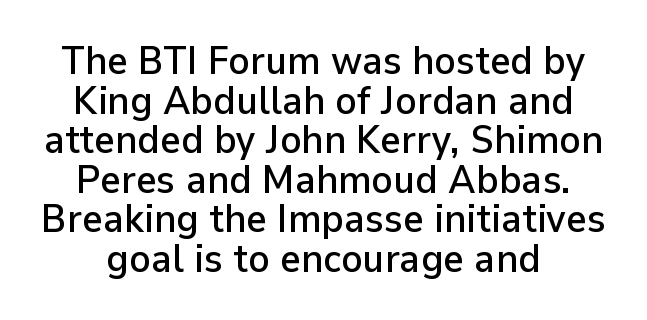
The image shows 40 px sans-serif type, upright; set tight line spacing (0.99x), normal letter spacing, not underlined; low stroke contrast and a medium x-height.
